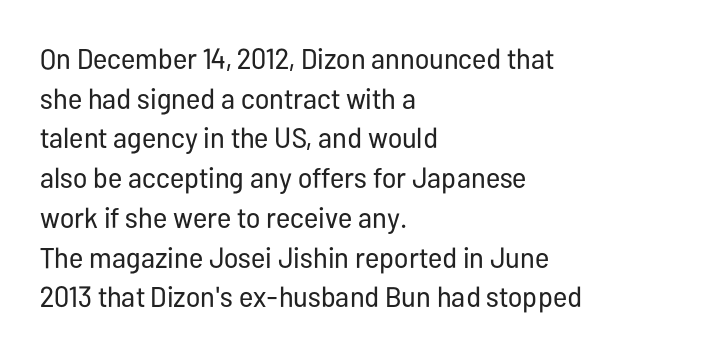
{"serif": "no", "italic": "no", "bold": "no", "weight": "regular", "width": "condensed", "stroke_contrast": "low", "x_height": "medium", "monospaced": "no", "underline": "no", "align": "left", "line_spacing": "normal", "line_spacing_ratio": 1.37, "letter_spacing": "normal", "letter_spacing_em": 0.0, "glyph_px": 29}
